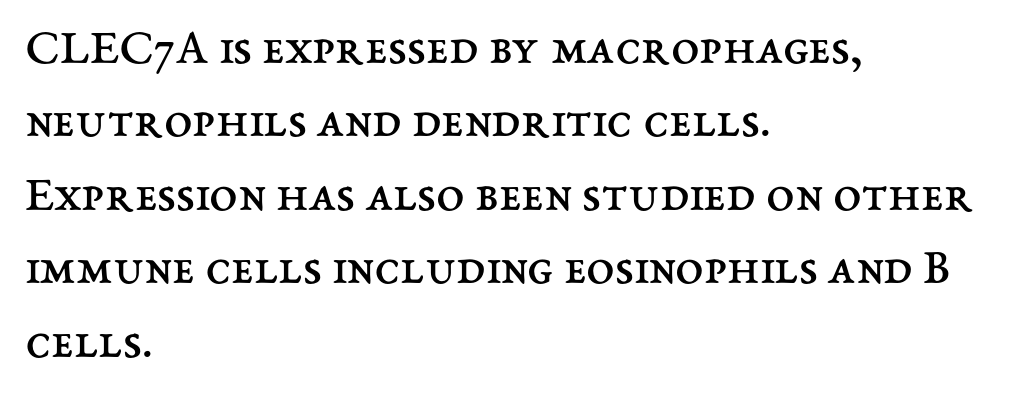
{"italic": "no", "bold": "no", "weight": "regular", "width": "normal", "stroke_contrast": "medium", "x_height": "medium", "monospaced": "no", "underline": "no", "align": "left", "line_spacing": "normal", "line_spacing_ratio": 1.44, "letter_spacing": "normal", "letter_spacing_em": 0.0, "glyph_px": 51}
